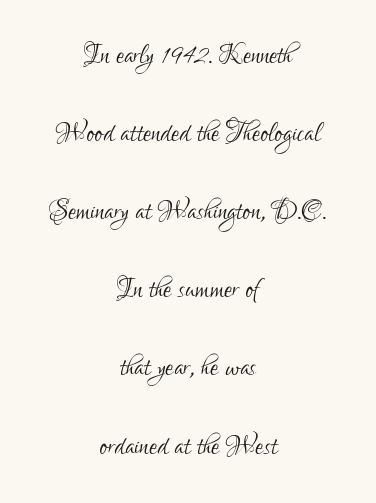
The characters are drawn with everyday or finer stroke widths. Is this a sans? Yes — the strokes have no serifs. Think of a printed novel: that variable character pitch is what you see here. The type is set solid horizontally, with unmodified tracking.
